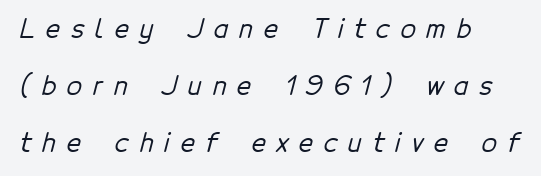
{"underline": "no", "align": "left", "line_spacing": "loose", "line_spacing_ratio": 2.28, "letter_spacing": "wide", "letter_spacing_em": 0.43, "glyph_px": 25}
